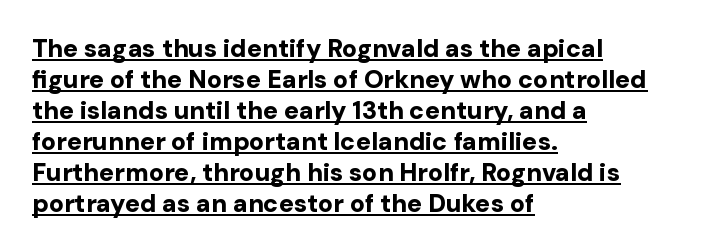
Weight: bold. Between one letter and the next there's only the usual sliver of space. Alignment: flush left. These characters rest on top of a visible drawn line. The specimen reads as upright at a glance.
